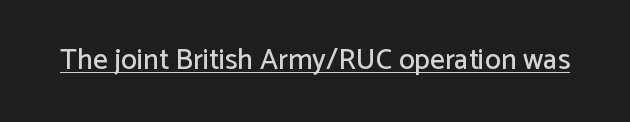
The image shows 29 px sans-serif type, upright; set normal letter spacing, underlined; low stroke contrast and a medium x-height.
